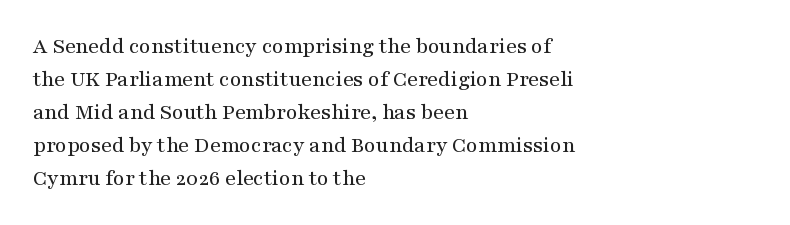
Q: Is the text italic (slanted)? A: No, it is upright.
Q: Is the text underlined? A: No.
Q: How is the paragraph aligned? A: Left-aligned.
Q: Is the spacing between letters normal or unusually wide? A: Normal.
Q: Is the spacing between lines tight, normal or loose? A: Normal.
